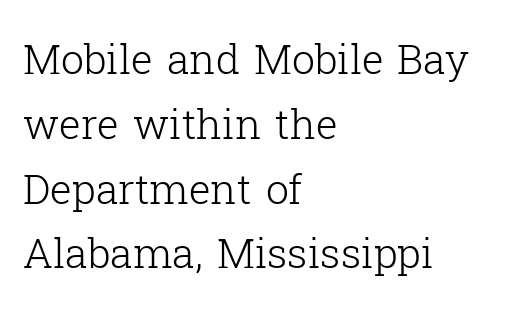
The image shows 41 px light serif type, upright; set left-aligned, normal line spacing (1.58x), normal letter spacing, not underlined; low stroke contrast and a medium x-height.
